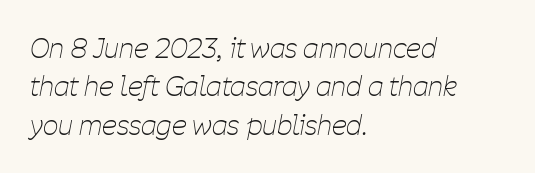
{"italic": "yes", "lean": "right", "slant_degrees": 11, "bold": "no", "underline": "no", "align": "left", "line_spacing": "normal", "line_spacing_ratio": 1.42, "letter_spacing": "normal", "letter_spacing_em": 0.0, "glyph_px": 27}
